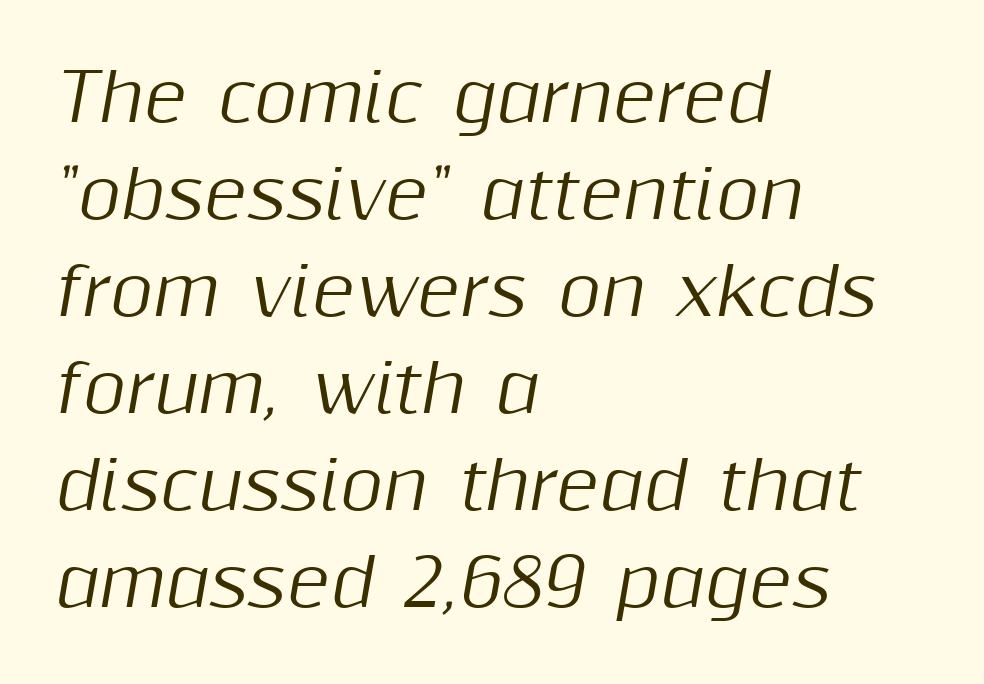
Q: Is the text italic (slanted)? A: Yes, it leans right by about 10 degrees.
Q: Is the text underlined? A: No.
Q: How is the paragraph aligned? A: Left-aligned.
Q: Is the spacing between letters normal or unusually wide? A: Normal.
Q: Is the spacing between lines tight, normal or loose? A: Normal.
Q: Width (condensed, normal, or wide)? A: Normal.
Q: Stroke contrast? A: Medium.
Q: x-height? A: Medium.
Q: Monospaced? A: No.
